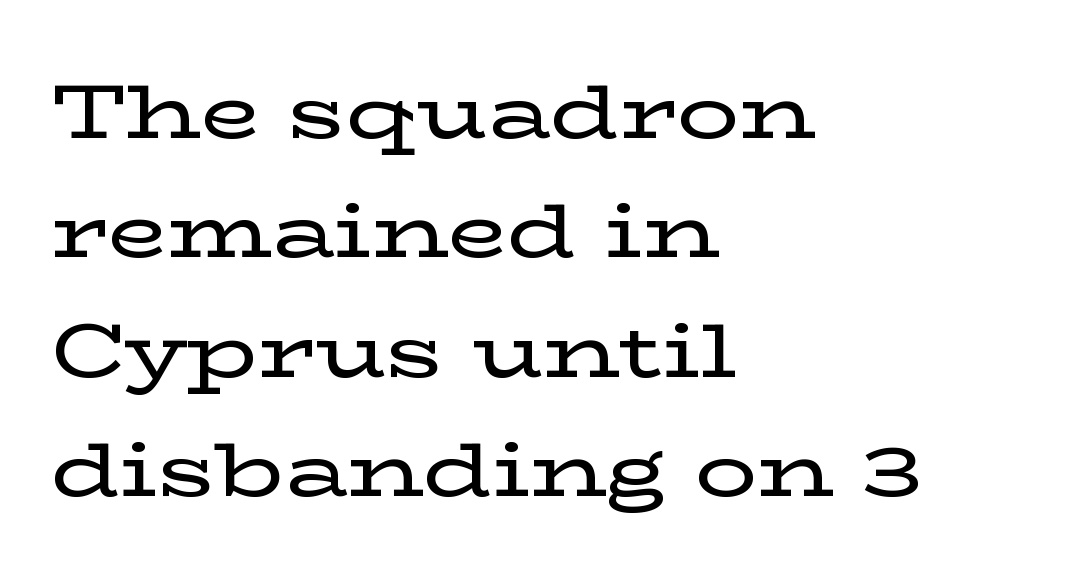
Default kerning and tracking; the words read as compact shapes. Font category for this specimen: serif. The lines in this sample share a left origin and differ only in where they stop. In terms of leading, this rendering sits right in the middle. Decoration check: the copy has no underline.
